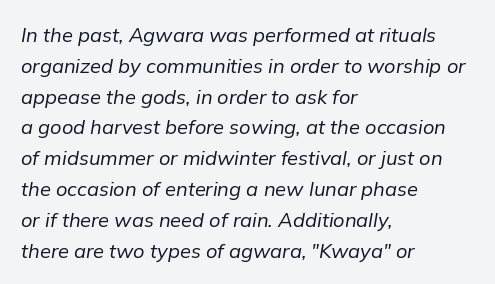
Q: Is the text bold? A: No.
Q: Is the text italic (slanted)? A: Yes, it leans right by about 9 degrees.
Q: Is the text underlined? A: No.
Q: How is the paragraph aligned? A: Left-aligned.
Q: Is the spacing between letters normal or unusually wide? A: Normal.
Q: Is the spacing between lines tight, normal or loose? A: Normal.
